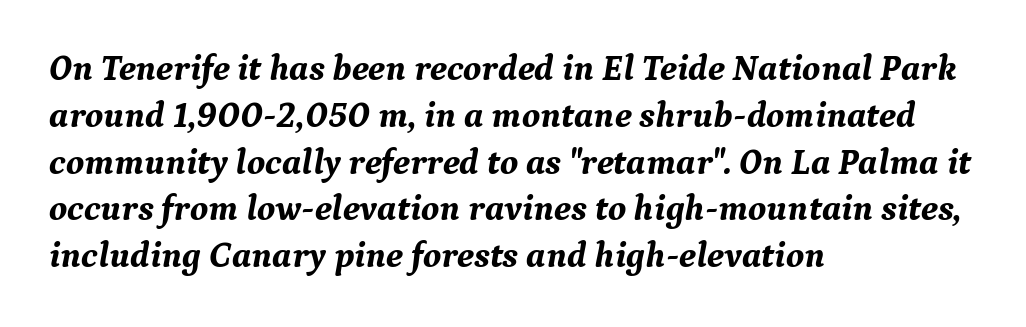
You can tell it's italic because the verticals aren't actually vertical. The rag falls on the right side of this text block. Between one letter and the next there's only the usual sliver of space. The rows are spaced the way most documents space them. Descender tails drop into unmarked territory.
